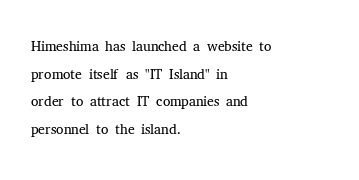
Q: Is the text bold? A: No.
Q: Is the text italic (slanted)? A: No, it is upright.
Q: Is the text underlined? A: No.
Q: How is the paragraph aligned? A: Left-aligned.
Q: Is the spacing between letters normal or unusually wide? A: Normal.
Q: Is the spacing between lines tight, normal or loose? A: Normal.
